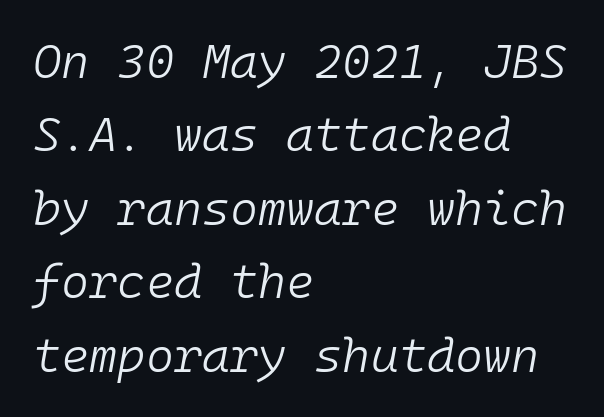
The image shows 48 px light type, italic (leaning right), monospaced; set left-aligned, normal line spacing (1.53x), normal letter spacing, not underlined; low stroke contrast and a medium x-height.
